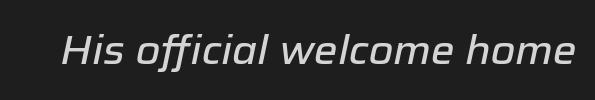
Q: Is the text italic (slanted)? A: Yes, it leans right by about 12 degrees.
Q: Is the text underlined? A: No.
Q: Is the spacing between letters normal or unusually wide? A: Normal.
Q: Width (condensed, normal, or wide)? A: Normal.
Q: Stroke contrast? A: Low.
Q: x-height? A: Medium.
Q: Monospaced? A: No.
